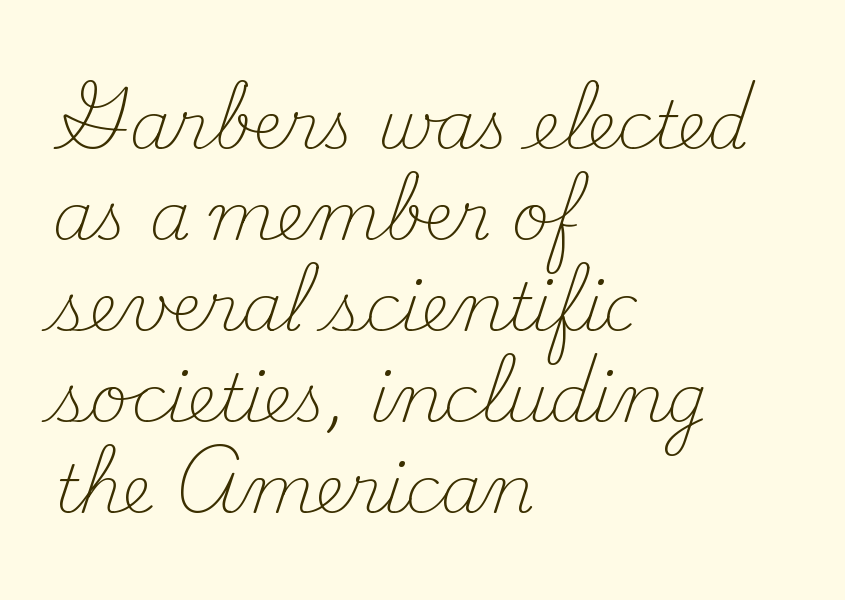
Q: Is the text bold? A: No.
Q: Is the text italic (slanted)? A: Yes.
Q: Is the typeface a serif or a sans-serif typeface? A: Serif.
Q: Is the text underlined? A: No.
Q: How is the paragraph aligned? A: Left-aligned.
Q: Is the spacing between letters normal or unusually wide? A: Normal.
Q: Is the spacing between lines tight, normal or loose? A: Normal.
Q: Width (condensed, normal, or wide)? A: Normal.
Q: Stroke contrast? A: Medium.
Q: x-height? A: Small.
Q: Monospaced? A: No.
